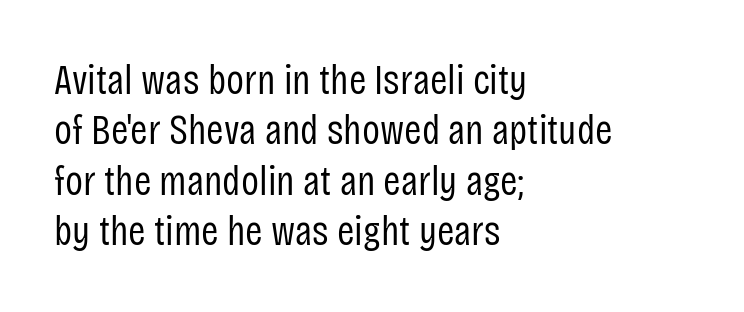
Glance below the letters and you will spot only blank space. Regarding serifs, this sample does without them. The passage is arranged the way most books set body copy — flush left. This is the regular roman posture of the typeface. No extra ink here — the face is not bold.
